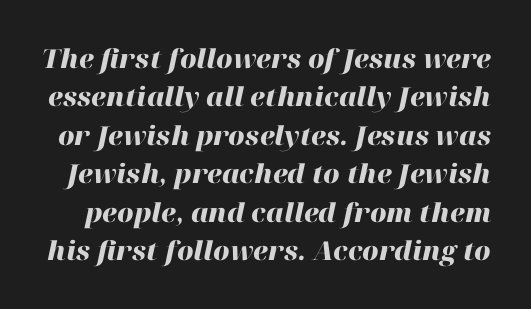
{"italic": "yes", "lean": "right", "slant_degrees": 12, "bold": "yes", "underline": "no", "line_spacing": "normal", "line_spacing_ratio": 1.48, "letter_spacing": "normal", "letter_spacing_em": 0.0, "glyph_px": 26}
